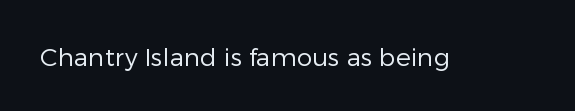
Q: Is the text bold? A: No.
Q: Is the text italic (slanted)? A: No, it is upright.
Q: Is the text underlined? A: No.
Q: Is the spacing between letters normal or unusually wide? A: Normal.
